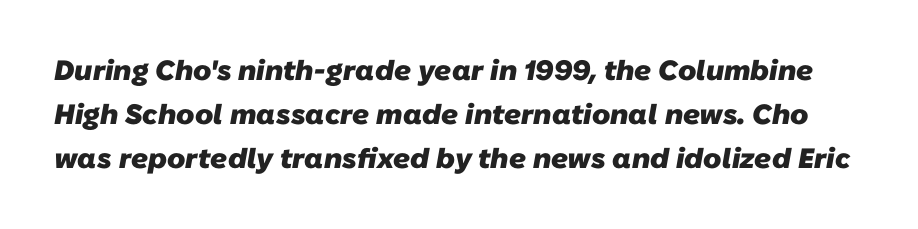
Q: Is the text bold? A: Yes.
Q: Is the typeface a serif or a sans-serif typeface? A: Sans-serif.
Q: Is the text underlined? A: No.
Q: Is the spacing between letters normal or unusually wide? A: Normal.
Q: Is the spacing between lines tight, normal or loose? A: Normal.
Q: Width (condensed, normal, or wide)? A: Normal.
Q: Stroke contrast? A: Low.
Q: x-height? A: Medium.
Q: Monospaced? A: No.
